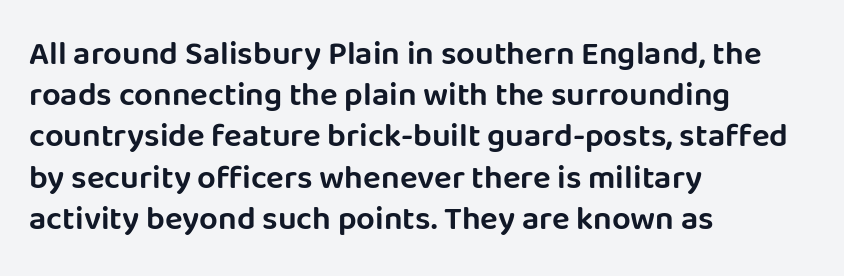
The image shows 33 px sans-serif type, upright; set left-aligned, normal line spacing (1.25x), normal letter spacing, not underlined; low stroke contrast and a large x-height.
